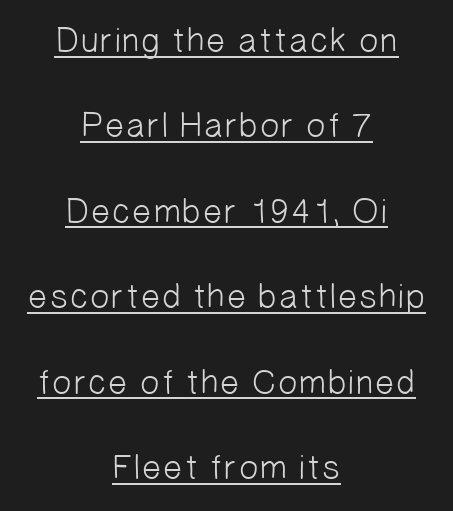
Q: Is the text bold? A: No.
Q: Is the typeface a serif or a sans-serif typeface? A: Sans-serif.
Q: Is the text underlined? A: Yes.
Q: How is the paragraph aligned? A: Centered.
Q: Is the spacing between letters normal or unusually wide? A: Normal.
Q: Is the spacing between lines tight, normal or loose? A: Loose.
Q: Width (condensed, normal, or wide)? A: Normal.
Q: Stroke contrast? A: Low.
Q: x-height? A: Medium.
Q: Monospaced? A: No.
